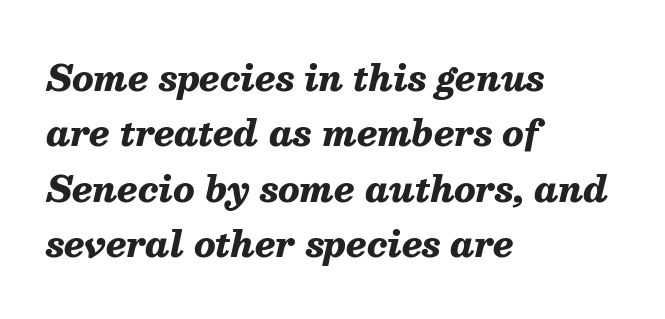
Q: Is the text bold? A: Yes.
Q: Is the text italic (slanted)? A: Yes, it leans right by about 13 degrees.
Q: Is the text underlined? A: No.
Q: How is the paragraph aligned? A: Left-aligned.
Q: Is the spacing between letters normal or unusually wide? A: Normal.
Q: Is the spacing between lines tight, normal or loose? A: Normal.
Q: Width (condensed, normal, or wide)? A: Normal.
Q: Stroke contrast? A: Medium.
Q: x-height? A: Medium.
Q: Monospaced? A: No.
